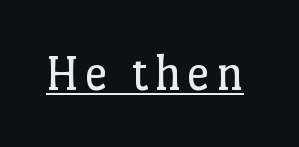
Q: Is the text bold? A: No.
Q: Is the text italic (slanted)? A: No, it is upright.
Q: Is the typeface a serif or a sans-serif typeface? A: Serif.
Q: Is the text underlined? A: Yes.
Q: Width (condensed, normal, or wide)? A: Normal.
Q: Stroke contrast? A: Low.
Q: x-height? A: Medium.
Q: Monospaced? A: No.
